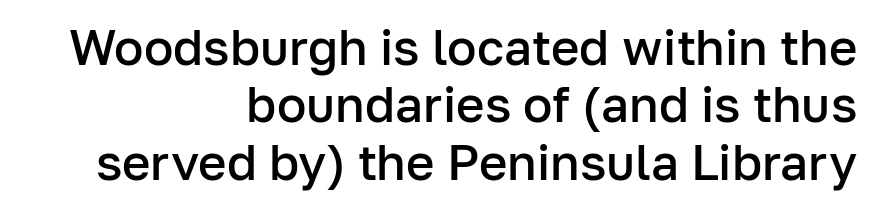
{"serif": "no", "italic": "no", "bold": "semi", "weight": "semibold", "width": "normal", "stroke_contrast": "low", "x_height": "medium", "monospaced": "no", "underline": "no", "align": "right", "line_spacing_ratio": 1.17, "letter_spacing": "normal", "letter_spacing_em": 0.0, "glyph_px": 49}
